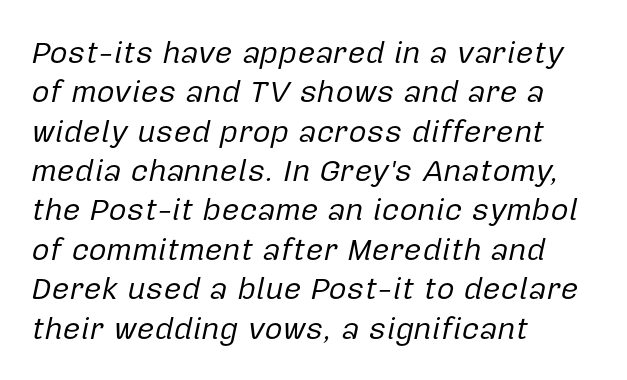
The image shows 31 px regular-weight type, italic (leaning right); set left-aligned, normal line spacing (1.27x), normal letter spacing, not underlined; low stroke contrast and a medium x-height.
